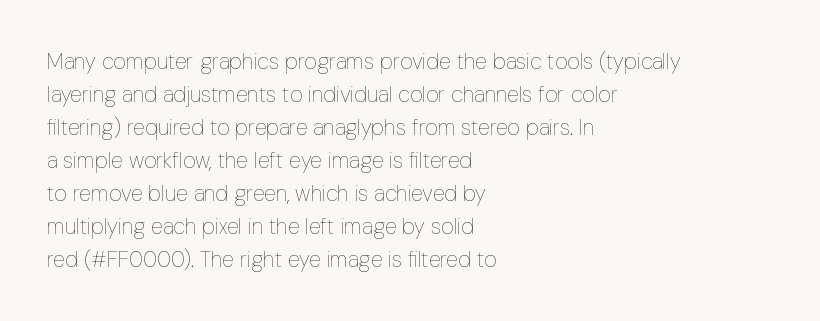
In terms of leading, this rendering sits right in the middle. Quick note: not italic, upright. Stems here are at most as thick as an everyday book face. Letter spacing: default.
